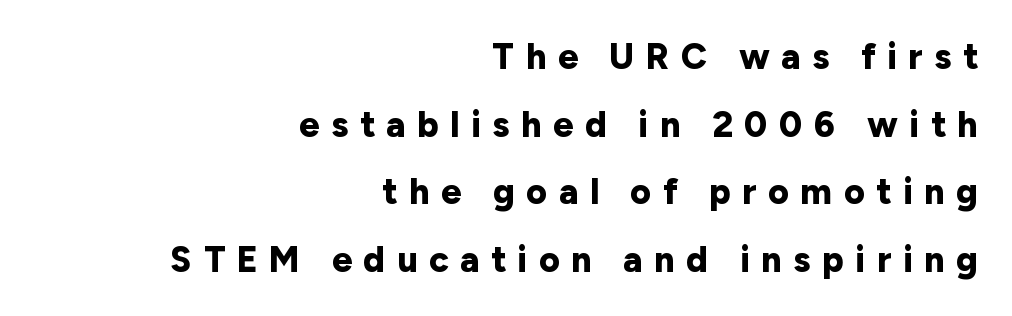
{"serif": "no", "italic": "no", "bold": "yes", "weight": "bold", "width": "normal", "stroke_contrast": "low", "x_height": "medium", "monospaced": "no", "underline": "no", "align": "right", "line_spacing_ratio": 1.88, "letter_spacing": "wide", "letter_spacing_em": 0.32, "glyph_px": 36}
